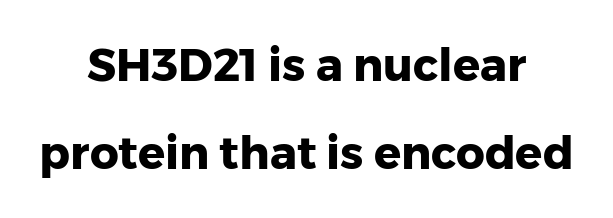
Q: Is the text bold? A: Yes.
Q: Is the text italic (slanted)? A: No, it is upright.
Q: Is the typeface a serif or a sans-serif typeface? A: Sans-serif.
Q: Is the text underlined? A: No.
Q: How is the paragraph aligned? A: Centered.
Q: Is the spacing between letters normal or unusually wide? A: Normal.
Q: Is the spacing between lines tight, normal or loose? A: Loose.
Q: Width (condensed, normal, or wide)? A: Normal.
Q: Stroke contrast? A: Low.
Q: x-height? A: Medium.
Q: Monospaced? A: No.
